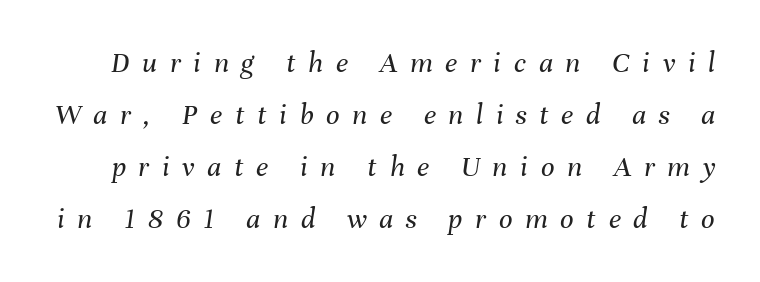
{"italic": "yes", "lean": "right", "slant_degrees": 8, "bold": "no", "weight": "regular", "width": "normal", "stroke_contrast": "medium", "x_height": "medium", "monospaced": "no", "underline": "no", "line_spacing_ratio": 1.73, "letter_spacing": "wide", "letter_spacing_em": 0.42, "glyph_px": 30}
